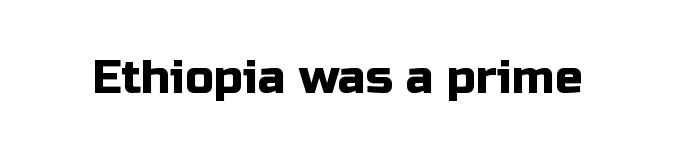
The image shows 46 px sans-serif type, upright; set normal letter spacing, not underlined; low stroke contrast and a medium x-height.
